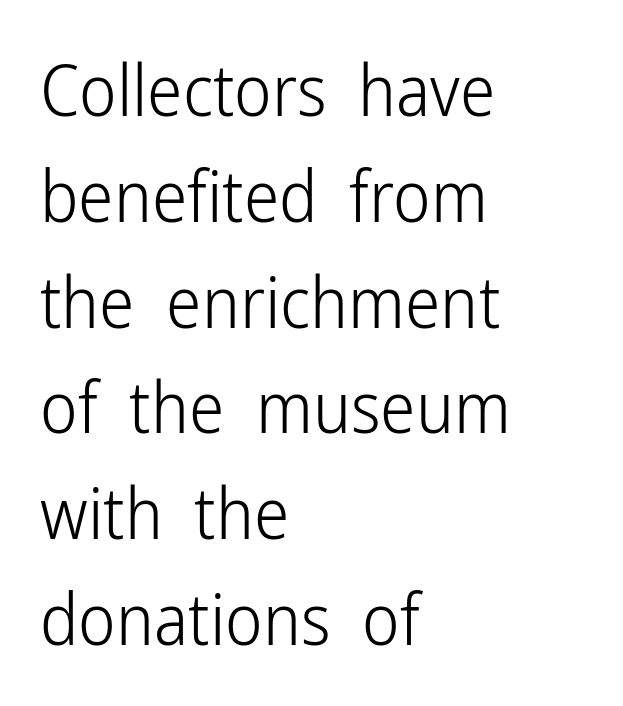
The image shows 71 px light, condensed sans-serif type, upright; set left-aligned, normal line spacing (1.49x), normal letter spacing, not underlined; low stroke contrast and a medium x-height.
